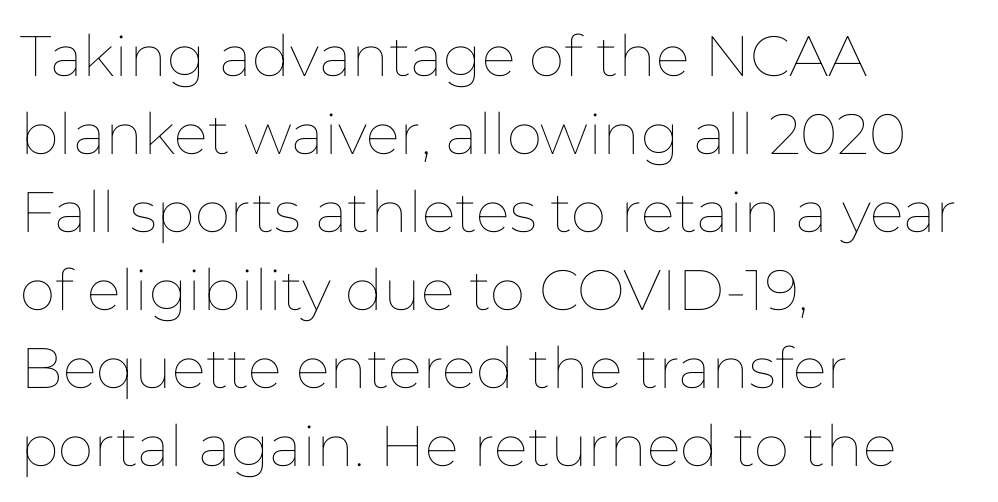
The compositor pushed each line to the left boundary. The cut favours lightness, reaching ordinary text weight at its darkest. In terms of leading, this rendering sits right in the middle. Character widths vary here, with narrow letters taking less room than wide ones. Only glyphs here, with clear space below each row. The line texture is even and compact thanks to regular tracking.
